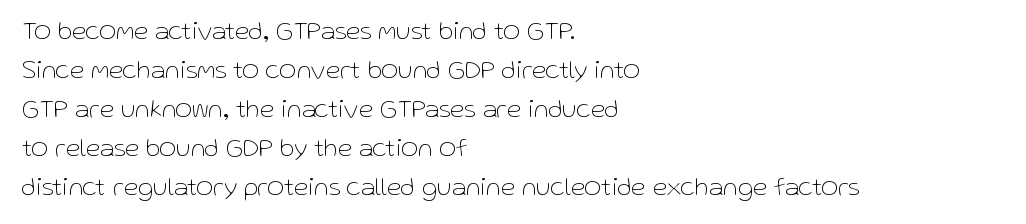
Each new line begins a customary step beneath the previous one. Students, note that the glyphs here touch the page at normal intervals. Letters rest on an invisible, unmarked baseline. Posture: upright roman.
